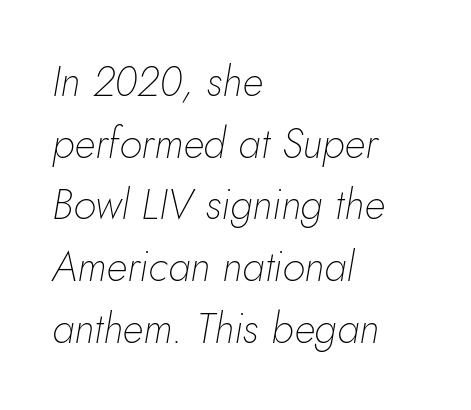
{"italic": "yes", "lean": "right", "slant_degrees": 10, "bold": "no", "weight": "thin", "width": "normal", "stroke_contrast": "low", "x_height": "small", "monospaced": "no", "underline": "no", "align": "left", "line_spacing": "normal", "line_spacing_ratio": 1.47, "letter_spacing": "normal", "letter_spacing_em": 0.0, "glyph_px": 42}
